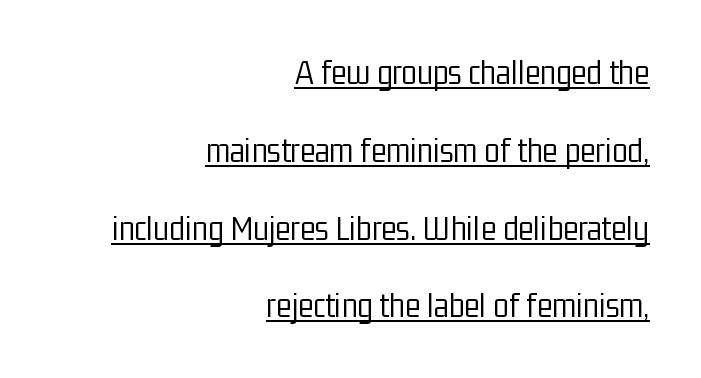
The image shows 36 px light, condensed sans-serif type, upright; set right-aligned, loose line spacing (2.16x), normal letter spacing, underlined; low stroke contrast and a medium x-height.
